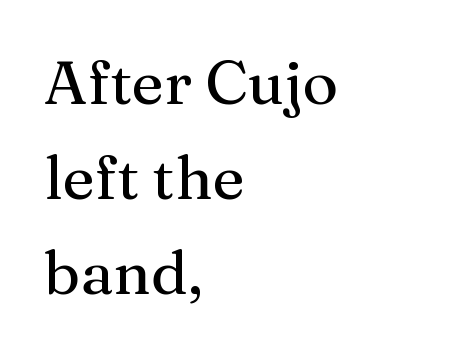
The image shows 61 px serif type, upright; set left-aligned, normal line spacing (1.56x), normal letter spacing, not underlined; medium stroke contrast and a medium x-height.
